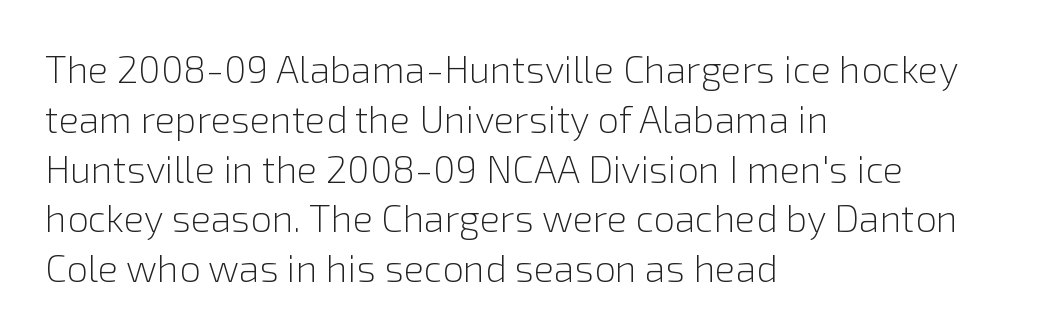
Q: Is the text bold? A: No.
Q: Is the text italic (slanted)? A: No, it is upright.
Q: Is the typeface a serif or a sans-serif typeface? A: Sans-serif.
Q: Is the text underlined? A: No.
Q: How is the paragraph aligned? A: Left-aligned.
Q: Is the spacing between letters normal or unusually wide? A: Normal.
Q: Is the spacing between lines tight, normal or loose? A: Normal.
Q: Width (condensed, normal, or wide)? A: Normal.
Q: x-height? A: Medium.
Q: Monospaced? A: No.
